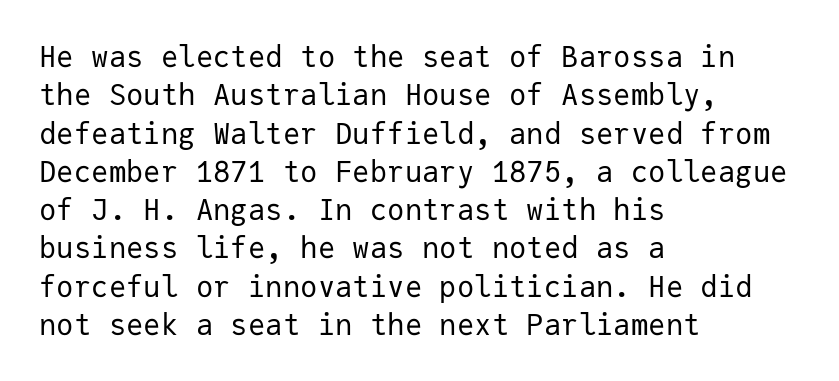
The image shows 29 px regular-weight sans-serif type, upright, monospaced; set left-aligned, normal line spacing (1.32x), normal letter spacing, not underlined; low stroke contrast and a medium x-height.
